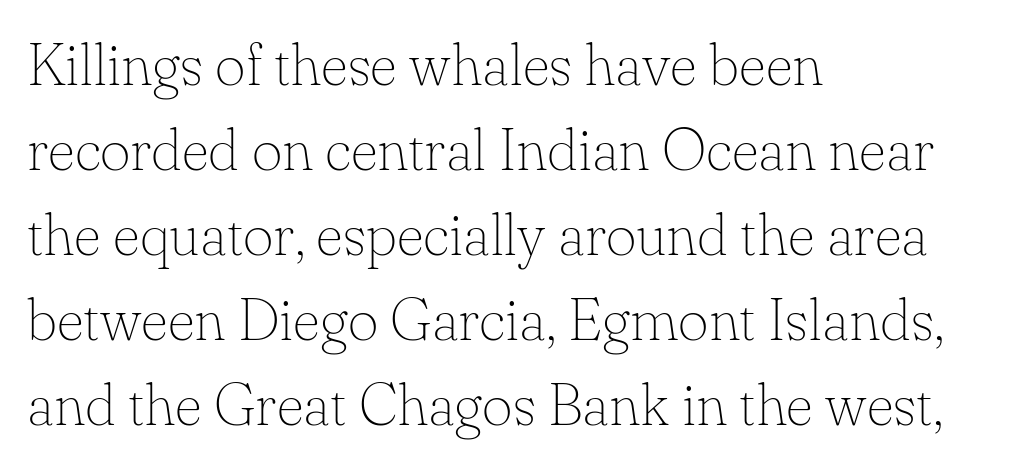
{"serif": "yes", "italic": "no", "bold": "no", "weight": "thin", "width": "normal", "stroke_contrast": "low", "x_height": "small", "monospaced": "no", "underline": "no", "align": "left", "line_spacing": "normal", "line_spacing_ratio": 1.44, "letter_spacing": "normal", "letter_spacing_em": 0.0, "glyph_px": 59}
